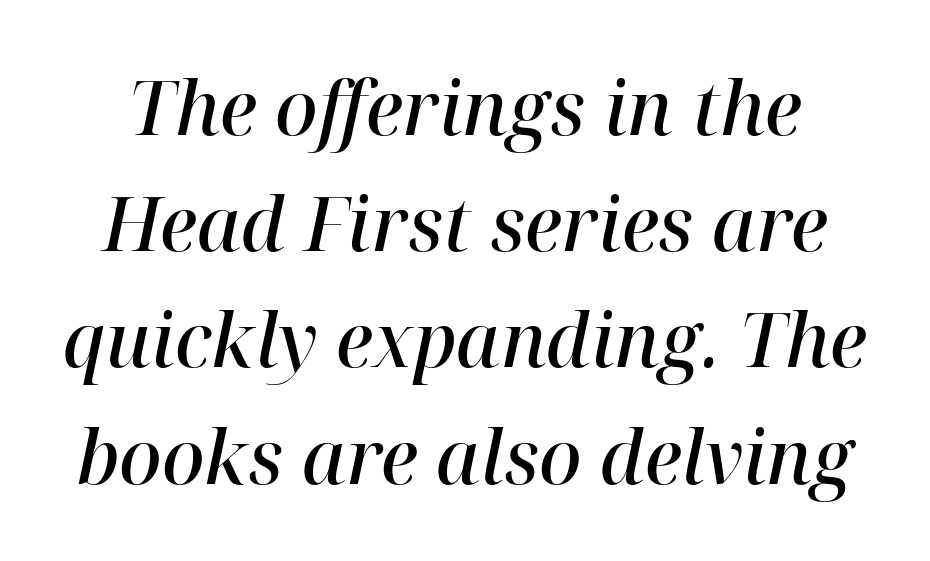
{"serif": "yes", "italic": "yes", "lean": "right", "slant_degrees": 12, "bold": "semi", "weight": "semibold", "width": "normal", "stroke_contrast": "high", "x_height": "medium", "monospaced": "no", "underline": "no", "line_spacing": "normal", "line_spacing_ratio": 1.57, "letter_spacing": "normal", "letter_spacing_em": 0.0, "glyph_px": 74}
